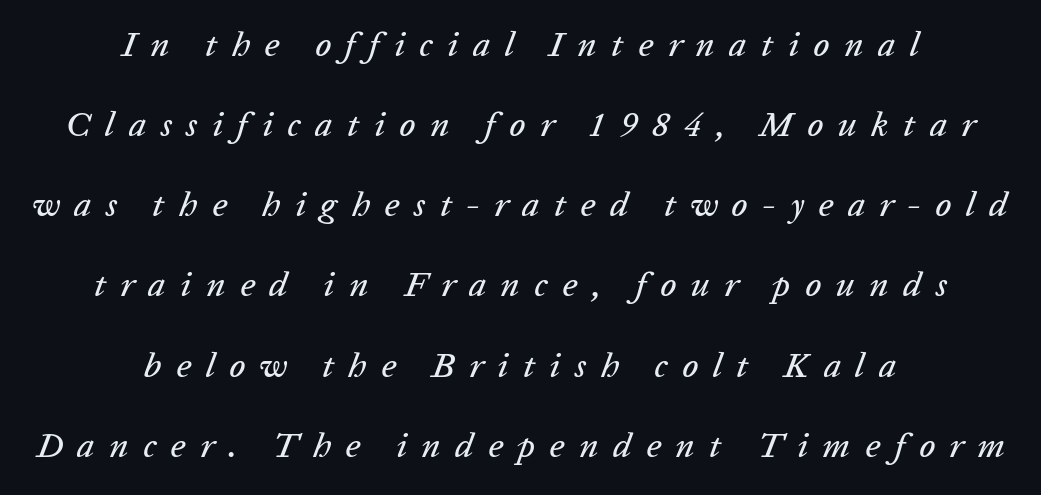
Q: Is the text italic (slanted)? A: Yes, it leans right by about 20 degrees.
Q: Is the text underlined? A: No.
Q: How is the paragraph aligned? A: Centered.
Q: Is the spacing between letters normal or unusually wide? A: Unusually wide.
Q: Is the spacing between lines tight, normal or loose? A: Loose.
Q: Width (condensed, normal, or wide)? A: Normal.
Q: Stroke contrast? A: Low.
Q: x-height? A: Medium.
Q: Monospaced? A: No.
